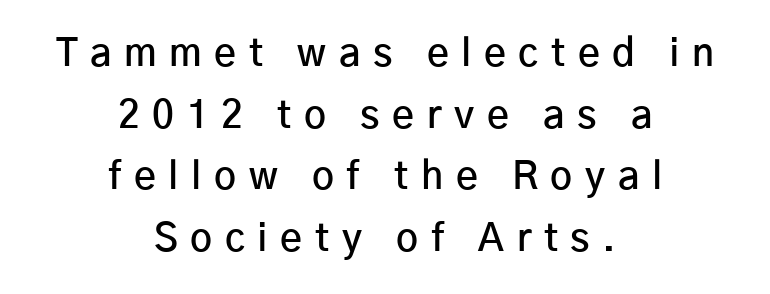
{"serif": "no", "italic": "no", "bold": "semi", "weight": "semibold", "width": "normal", "stroke_contrast": "low", "x_height": "medium", "monospaced": "no", "underline": "no", "align": "center", "line_spacing": "normal", "line_spacing_ratio": 1.62, "letter_spacing": "wide", "letter_spacing_em": 0.33, "glyph_px": 38}
